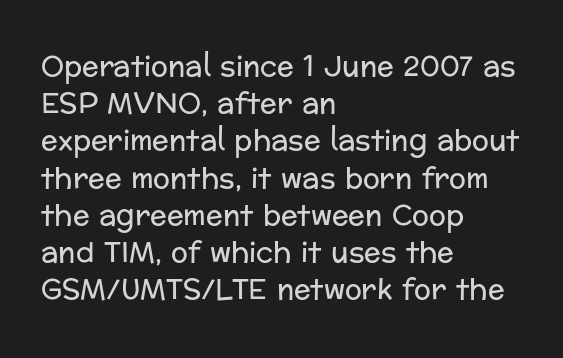
{"serif": "no", "italic": "no", "bold": "no", "weight": "regular", "width": "normal", "stroke_contrast": "low", "x_height": "medium", "monospaced": "no", "underline": "no", "align": "left", "line_spacing": "normal", "line_spacing_ratio": 1.33, "letter_spacing": "normal", "letter_spacing_em": 0.0, "glyph_px": 28}
